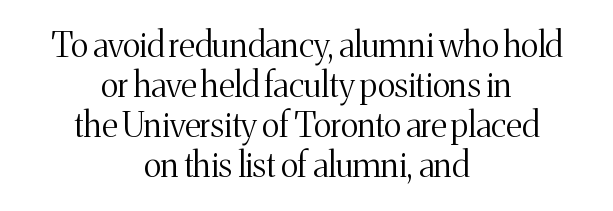
The image shows 34 px light serif type, upright; set centered, line spacing 1.18x, normal letter spacing, not underlined; medium stroke contrast and a medium x-height.
